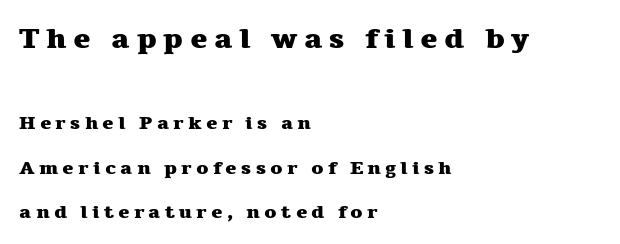
Designer's note — italics off, roman on. You could fit nearly another row in the gap between these rows. Between these two stacked blocks, the higher one wins on size. The designer went with a serif here, giving each stem small feet.
